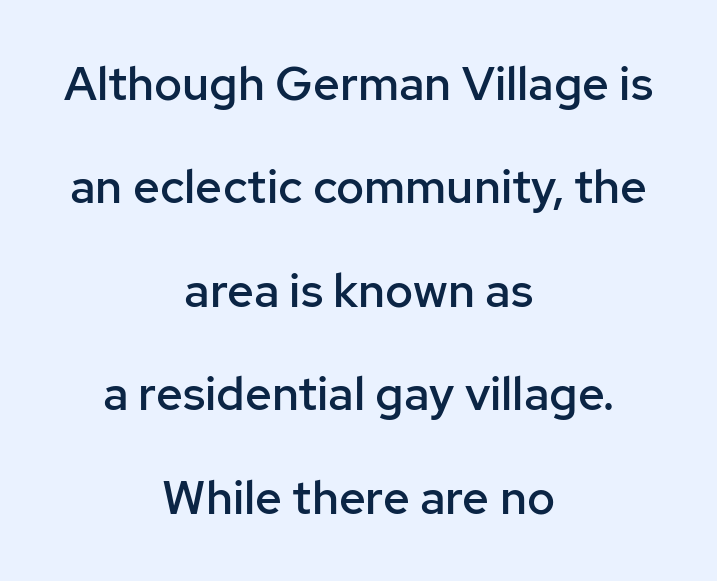
Note: no serifs on the glyphs. This is the regular roman posture of the typeface. Layout note: lines centered. Moderately thickened strokes mark this as semibold type.
